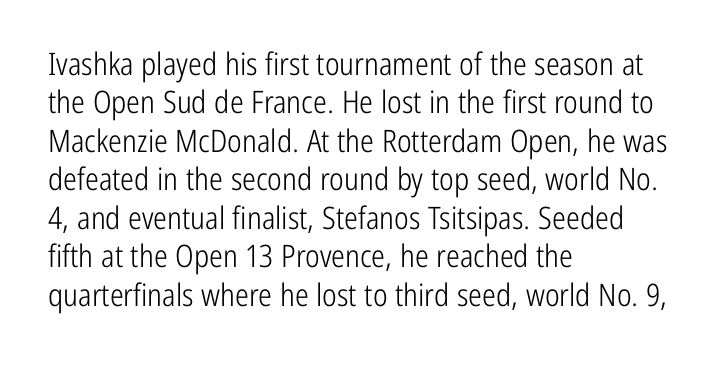
Q: Is the text bold? A: No.
Q: Is the text italic (slanted)? A: No, it is upright.
Q: Is the typeface a serif or a sans-serif typeface? A: Sans-serif.
Q: Is the text underlined? A: No.
Q: How is the paragraph aligned? A: Left-aligned.
Q: Is the spacing between letters normal or unusually wide? A: Normal.
Q: Width (condensed, normal, or wide)? A: Condensed.
Q: Stroke contrast? A: Low.
Q: x-height? A: Medium.
Q: Monospaced? A: No.
